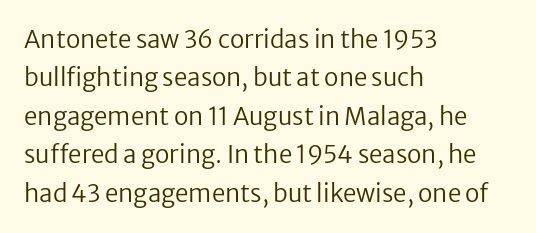
{"italic": "no", "bold": "no", "underline": "no", "align": "left", "line_spacing": "normal", "line_spacing_ratio": 1.6, "letter_spacing": "normal", "letter_spacing_em": 0.0, "glyph_px": 24}
